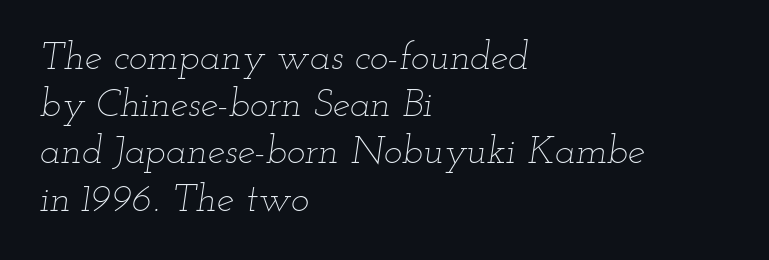
Character widths vary here, with narrow letters taking less room than wide ones. Characters are canted at an angle relative to the baseline's perpendicular. The space directly below the letters is spotless. Notice how the passage keeps a crisp vertical edge on the left only. Nothing heavy about these letters — not bold at all.
